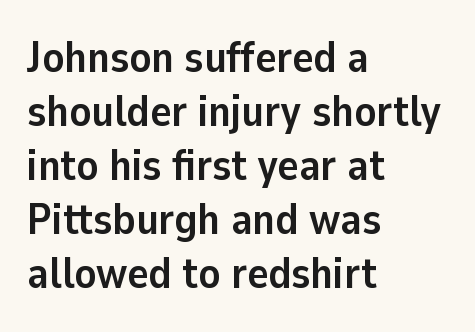
Q: Is the text bold? A: Yes.
Q: Is the text italic (slanted)? A: No, it is upright.
Q: Is the typeface a serif or a sans-serif typeface? A: Sans-serif.
Q: Is the text underlined? A: No.
Q: How is the paragraph aligned? A: Left-aligned.
Q: Is the spacing between letters normal or unusually wide? A: Normal.
Q: Width (condensed, normal, or wide)? A: Normal.
Q: Stroke contrast? A: Low.
Q: x-height? A: Medium.
Q: Monospaced? A: No.
